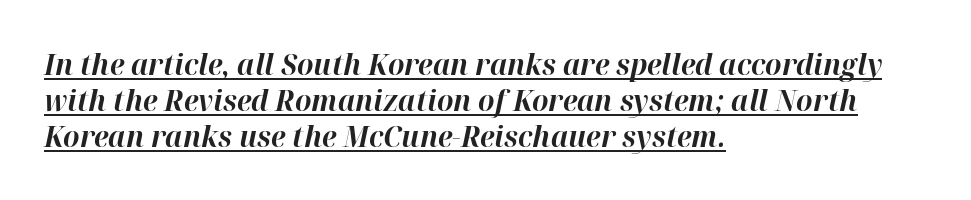
Q: Is the text bold? A: Yes.
Q: Is the text italic (slanted)? A: Yes, it leans right by about 12 degrees.
Q: Is the text underlined? A: Yes.
Q: How is the paragraph aligned? A: Left-aligned.
Q: Is the spacing between letters normal or unusually wide? A: Normal.
Q: Width (condensed, normal, or wide)? A: Normal.
Q: Stroke contrast? A: High.
Q: x-height? A: Medium.
Q: Monospaced? A: No.
